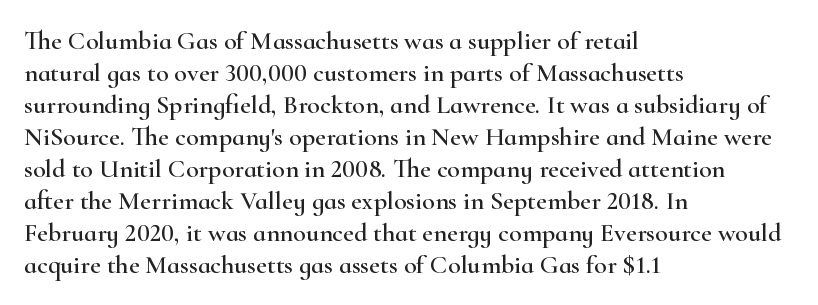
{"italic": "no", "underline": "no", "align": "left", "line_spacing_ratio": 1.23, "letter_spacing": "normal", "letter_spacing_em": 0.0, "glyph_px": 26}
